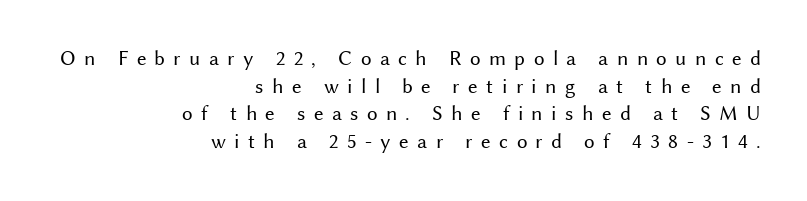
Q: Is the text bold? A: No.
Q: Is the text italic (slanted)? A: No, it is upright.
Q: Is the text underlined? A: No.
Q: How is the paragraph aligned? A: Right-aligned.
Q: Is the spacing between letters normal or unusually wide? A: Unusually wide.
Q: Is the spacing between lines tight, normal or loose? A: Normal.
